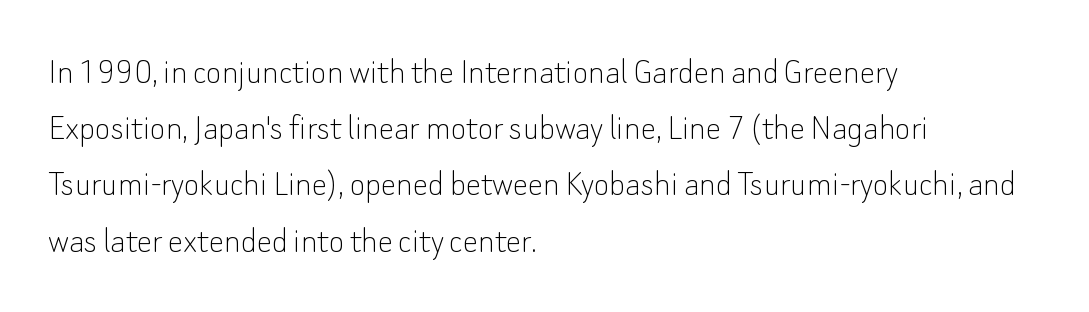
Q: Is the text bold? A: No.
Q: Is the text italic (slanted)? A: No, it is upright.
Q: Is the typeface a serif or a sans-serif typeface? A: Sans-serif.
Q: Is the text underlined? A: No.
Q: How is the paragraph aligned? A: Left-aligned.
Q: Is the spacing between letters normal or unusually wide? A: Normal.
Q: Is the spacing between lines tight, normal or loose? A: Normal.
Q: Width (condensed, normal, or wide)? A: Normal.
Q: Stroke contrast? A: Low.
Q: x-height? A: Small.
Q: Monospaced? A: No.
